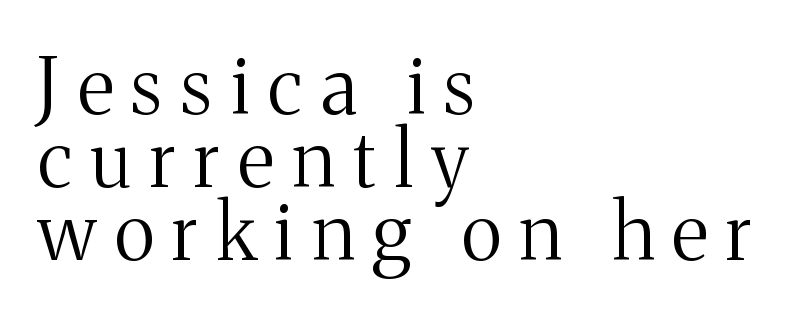
The image shows 77 px regular-weight serif type, upright; set left-aligned, tight line spacing (0.95x), unusually wide letter spacing (+0.24 em), not underlined; medium stroke contrast and a medium x-height.
